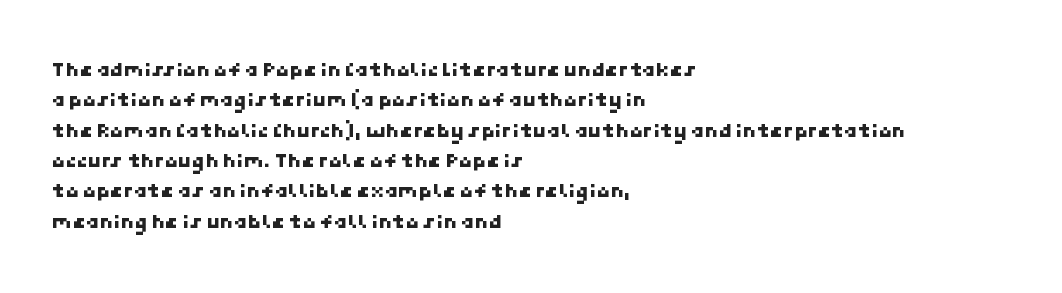
Q: Is the text underlined? A: No.
Q: How is the paragraph aligned? A: Left-aligned.
Q: Is the spacing between letters normal or unusually wide? A: Normal.
Q: Is the spacing between lines tight, normal or loose? A: Normal.
